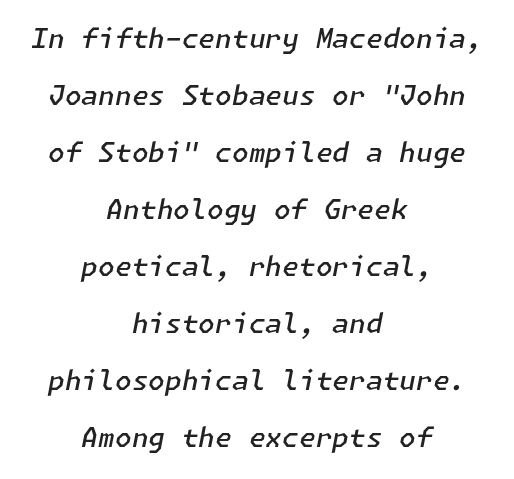
{"italic": "yes", "lean": "right", "slant_degrees": 11, "bold": "semi", "underline": "no", "align": "center", "line_spacing": "loose", "line_spacing_ratio": 2.11, "letter_spacing": "normal", "letter_spacing_em": 0.0, "glyph_px": 27}
